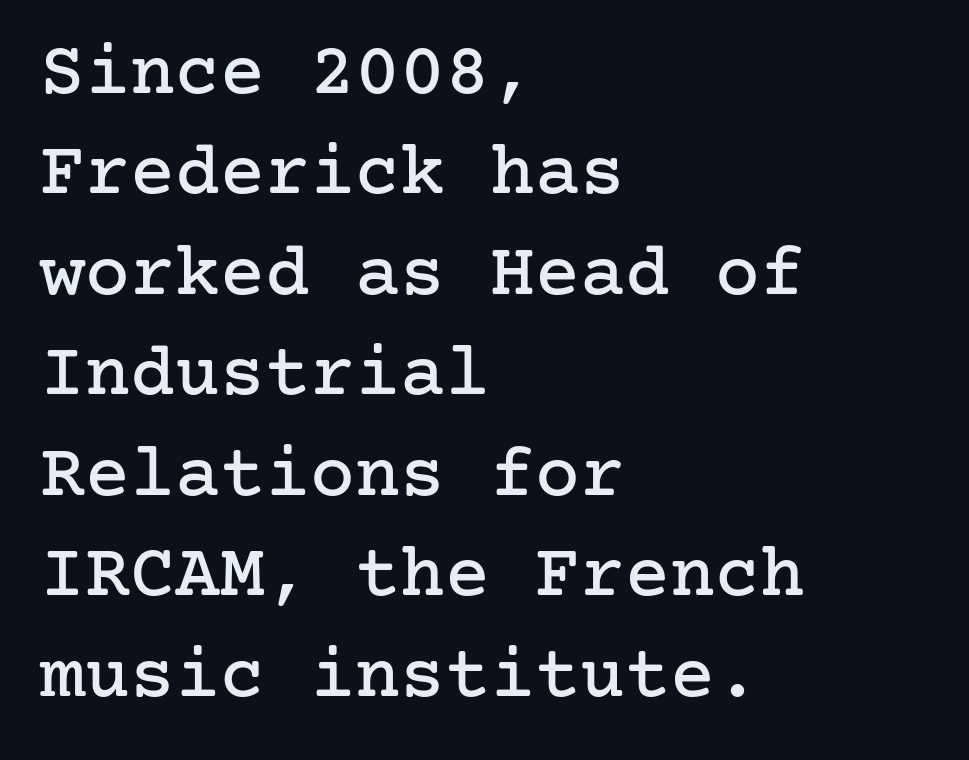
Q: Is the text italic (slanted)? A: No, it is upright.
Q: Is the typeface a serif or a sans-serif typeface? A: Serif.
Q: Is the text underlined? A: No.
Q: How is the paragraph aligned? A: Left-aligned.
Q: Is the spacing between letters normal or unusually wide? A: Normal.
Q: Is the spacing between lines tight, normal or loose? A: Normal.
Q: Width (condensed, normal, or wide)? A: Normal.
Q: Stroke contrast? A: Low.
Q: x-height? A: Medium.
